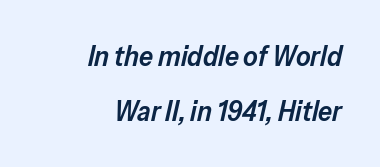
The image shows 28 px semibold type, italic (leaning right); set right-aligned, loose line spacing (1.98x), normal letter spacing, not underlined; low stroke contrast and a medium x-height.
